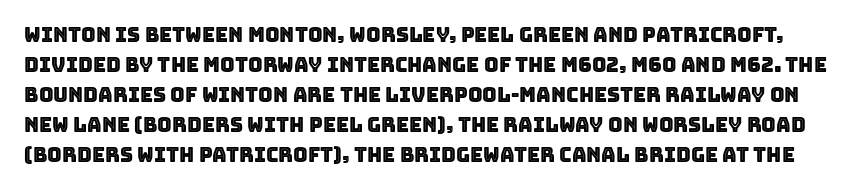
The image shows 20 px text type, upright; set normal line spacing (1.5x), normal letter spacing, not underlined.
